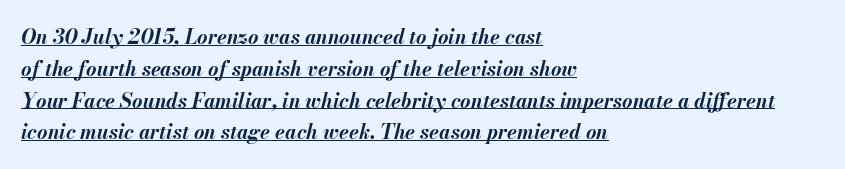
Regular leading. Caption: multi-line text, flush left, ragged right. As a designer I'd log this as weight 700, bold. Is there an underline? Yes — a line sits under the letters. These lines were composed using italics. How are the letters spaced? Ordinarily, with no added tracking.
